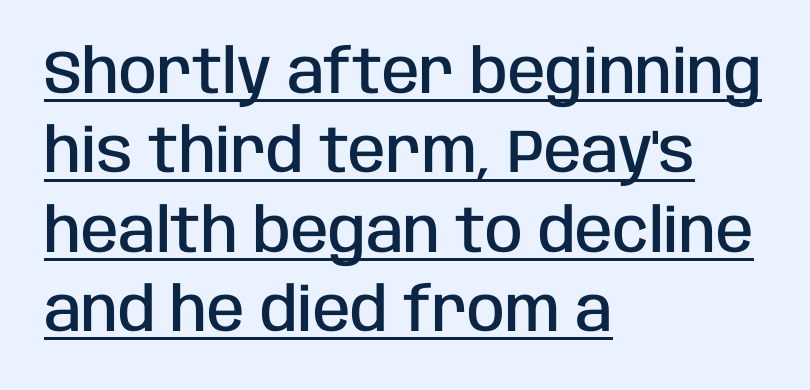
The image shows 61 px semibold, condensed sans-serif type, upright; set left-aligned, normal line spacing (1.3x), normal letter spacing, underlined; low stroke contrast and a large x-height.
